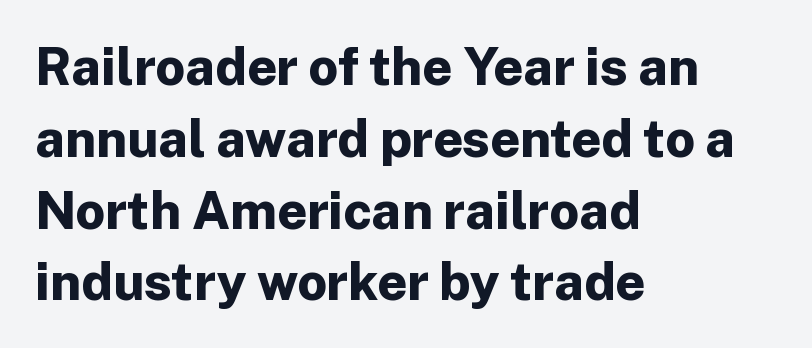
{"serif": "no", "italic": "no", "bold": "yes", "weight": "bold", "width": "normal", "stroke_contrast": "low", "x_height": "medium", "monospaced": "no", "underline": "no", "align": "left", "line_spacing": "normal", "line_spacing_ratio": 1.38, "letter_spacing": "normal", "letter_spacing_em": 0.0, "glyph_px": 52}
